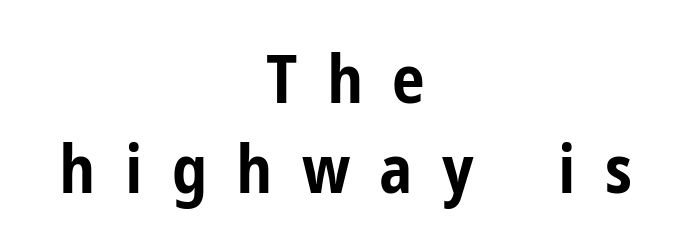
The image shows 66 px bold, condensed sans-serif type, upright; set centered, normal line spacing (1.37x), unusually wide letter spacing (+0.44 em), not underlined; low stroke contrast and a medium x-height.
